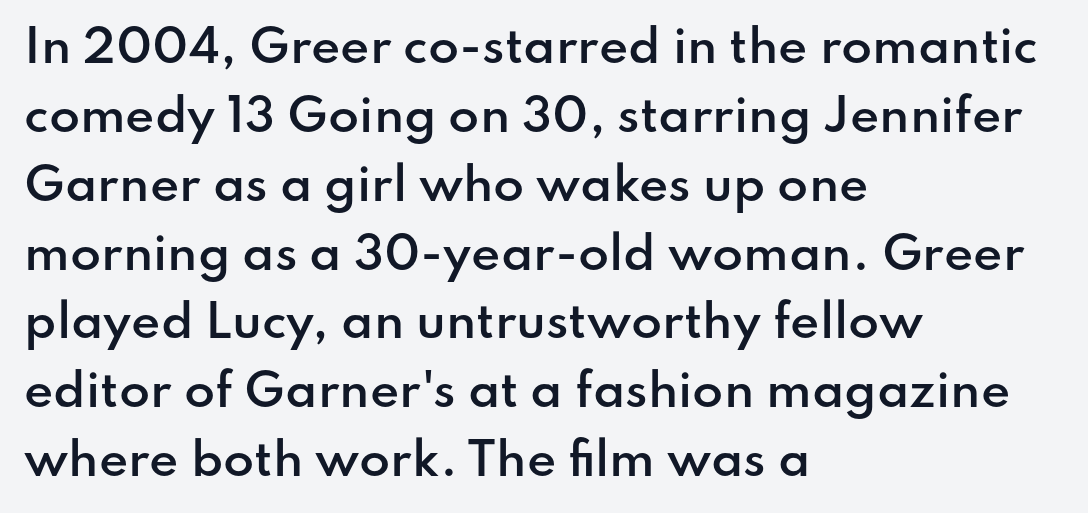
{"serif": "no", "italic": "no", "bold": "semi", "weight": "semibold", "width": "normal", "stroke_contrast": "low", "x_height": "small", "monospaced": "no", "underline": "no", "align": "left", "line_spacing": "normal", "line_spacing_ratio": 1.53, "letter_spacing": "normal", "letter_spacing_em": 0.0, "glyph_px": 45}
